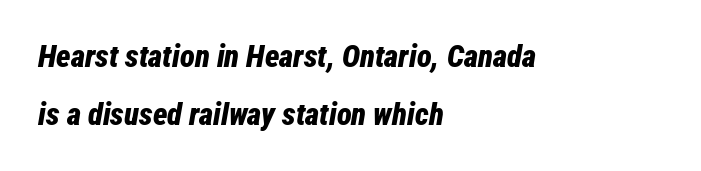
{"italic": "yes", "lean": "right", "slant_degrees": 12, "bold": "yes", "weight": "bold", "width": "condensed", "stroke_contrast": "low", "x_height": "medium", "monospaced": "no", "underline": "no", "align": "left", "line_spacing_ratio": 1.86, "letter_spacing": "normal", "letter_spacing_em": 0.0, "glyph_px": 31}
